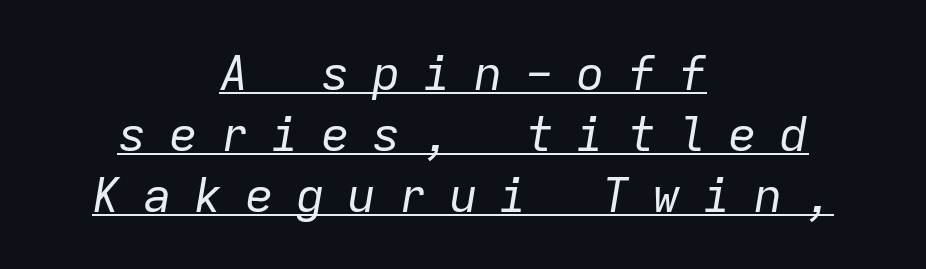
{"italic": "yes", "lean": "right", "slant_degrees": 9, "bold": "no", "weight": "regular", "width": "normal", "stroke_contrast": "low", "x_height": "medium", "monospaced": "yes", "underline": "yes", "align": "center", "line_spacing": "normal", "line_spacing_ratio": 1.27, "letter_spacing": "wide", "letter_spacing_em": 0.46, "glyph_px": 48}
